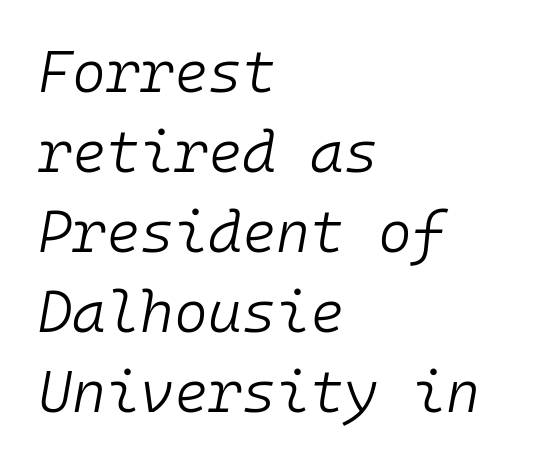
The image shows 58 px light type, italic (leaning right), monospaced; set left-aligned, normal line spacing (1.38x), normal letter spacing, not underlined; low stroke contrast and a medium x-height.
